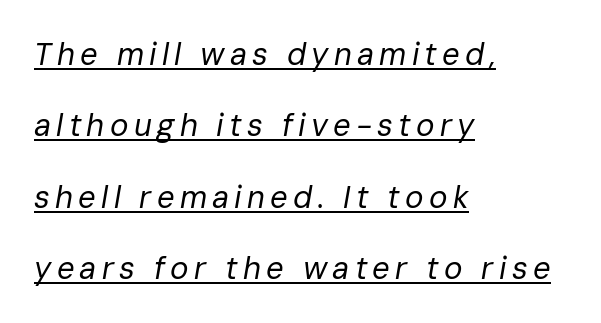
Q: Is the text bold? A: No.
Q: Is the text italic (slanted)? A: Yes, it leans right by about 10 degrees.
Q: Is the text underlined? A: Yes.
Q: How is the paragraph aligned? A: Left-aligned.
Q: Is the spacing between lines tight, normal or loose? A: Loose.
Q: Width (condensed, normal, or wide)? A: Normal.
Q: Stroke contrast? A: Low.
Q: x-height? A: Medium.
Q: Monospaced? A: No.
